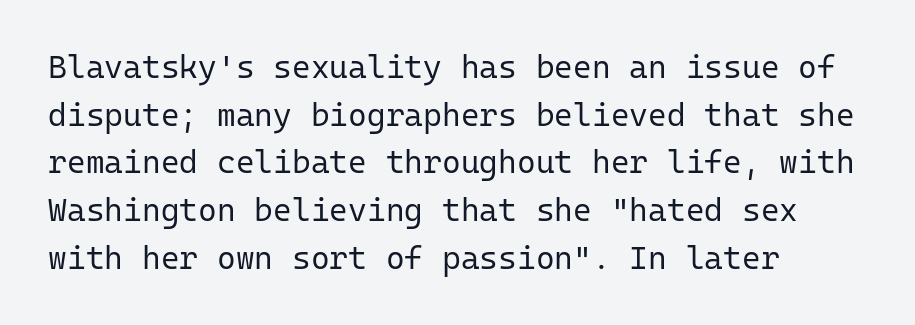
{"serif": "no", "italic": "no", "bold": "no", "weight": "regular", "width": "normal", "stroke_contrast": "low", "x_height": "medium", "monospaced": "yes", "underline": "no", "align": "left", "line_spacing": "normal", "line_spacing_ratio": 1.49, "letter_spacing": "normal", "letter_spacing_em": 0.0, "glyph_px": 32}
